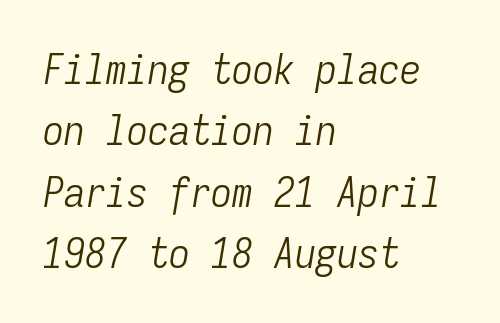
The image shows 42 px light, condensed type, italic (leaning right), monospaced; set left-aligned, normal line spacing (1.46x), normal letter spacing, not underlined; low stroke contrast and a medium x-height.
